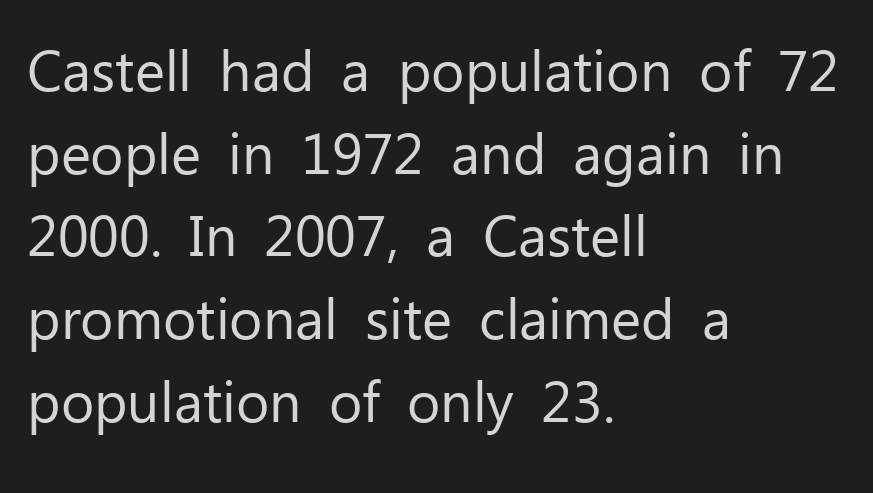
The horizontal fit of the characters is conventional and even. Observe the absence of serifs on each vertical stroke in this sample. Each stroke keeps to a modest, everyday thickness or less. Evenly set lines give the paragraph a standard silhouette. The lettering holds an erect, upright posture throughout. Any mark beneath the type? The region is blank.
